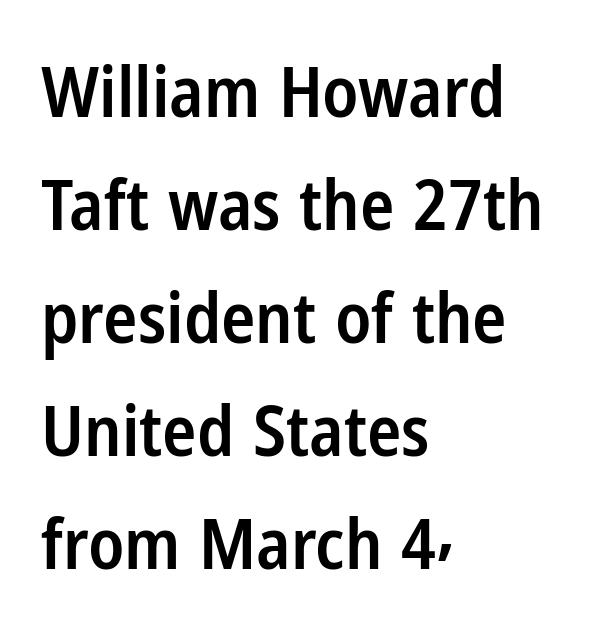
Looks like regular typesetting: each glyph gets only the width it needs. Students, this is semibold: more ink than regular, less than bold. This sample uses an upright cut, with every glyph sitting square on the baseline. The type is set solid horizontally, with unmodified tracking. The baseline area is clear. The rag falls on the right side of this text block.
